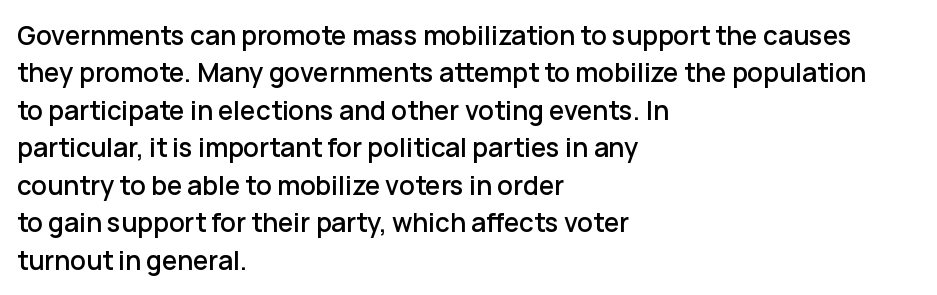
A typesetter would call this zero additional tracking. The string is rendered with underlining switched off. Reading down the block, your eye returns to a fixed left position each line. The lines sit at an ordinary, default distance from one another.
